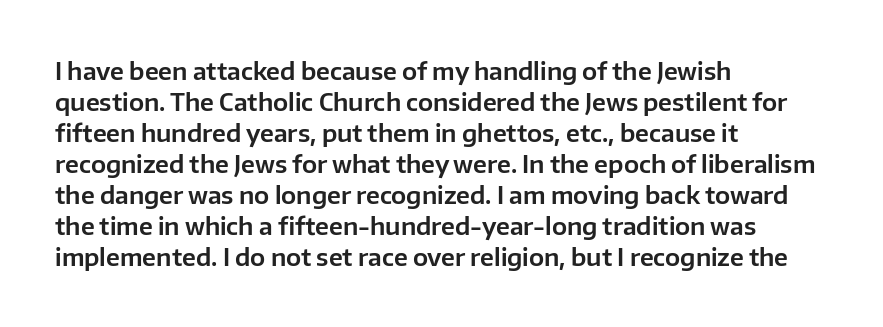
The rag falls on the right side of this text block. How would I describe the line gaps? Plain and ordinary. Ordinary non-slanted type is in use. The gaps between neighbouring characters are ordinary and unremarkable.
